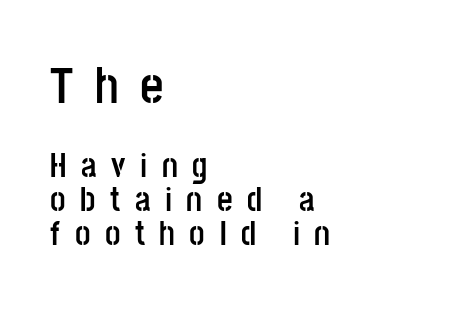
The image shows 51 px semibold, condensed sans-serif type, upright; set left-aligned, tight line spacing (1.0x), unusually wide letter spacing (+0.43 em), not underlined; the first (top) block is 1.5x larger; low stroke contrast and a large x-height.
